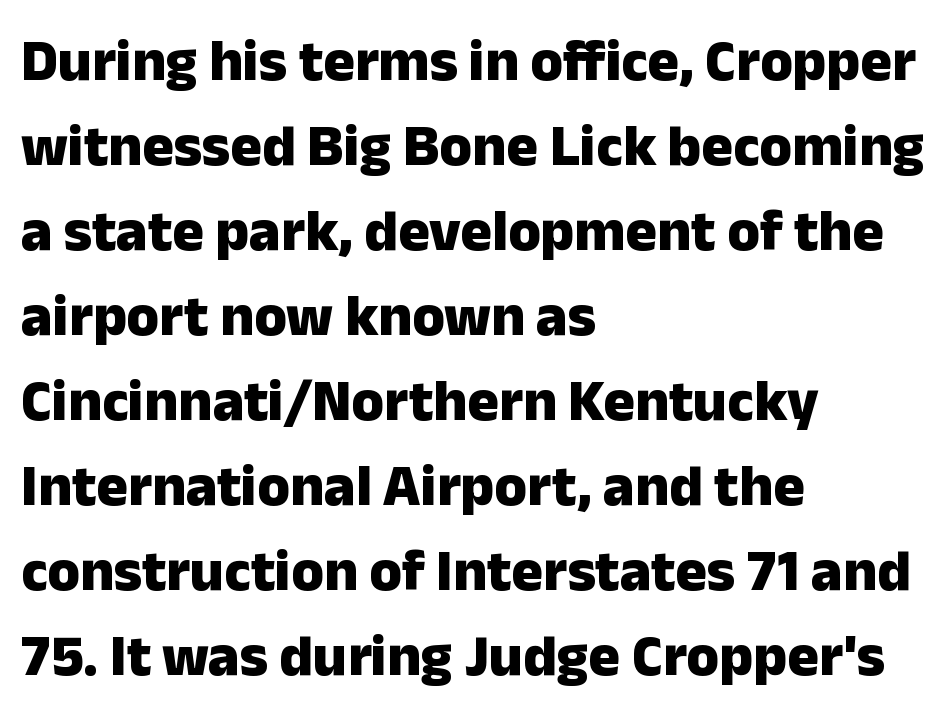
Students, observe: this is what conventionally led text looks like. These lines are rendered in a variable-pitch font. Heavy, bold letterforms. These lines stack with their left ends in a neat column. Quick note: underline off. Nope, not italic — everything's standing straight.
